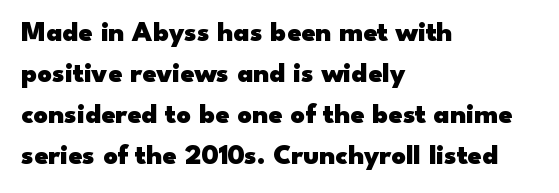
The image shows 28 px heavy, wide sans-serif type, upright; set left-aligned, normal line spacing (1.47x), normal letter spacing, not underlined; low stroke contrast and a small x-height.
